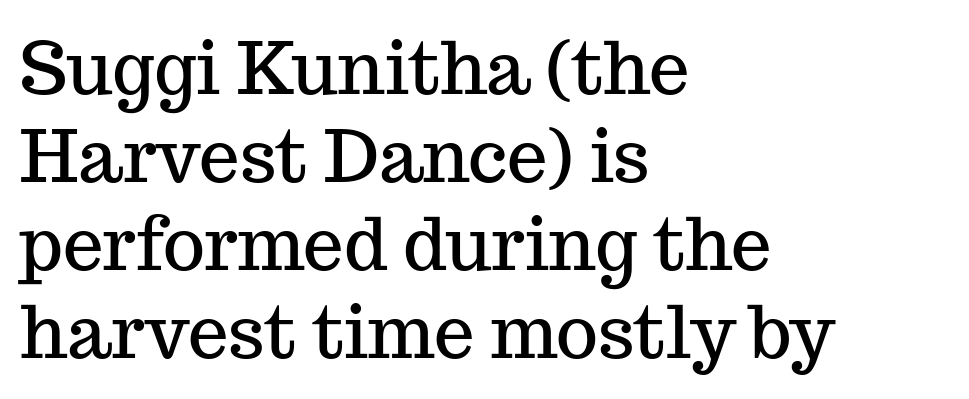
{"serif": "yes", "italic": "no", "width": "normal", "stroke_contrast": "medium", "x_height": "medium", "monospaced": "no", "underline": "no", "align": "left", "line_spacing_ratio": 1.22, "letter_spacing": "normal", "letter_spacing_em": 0.0, "glyph_px": 72}
